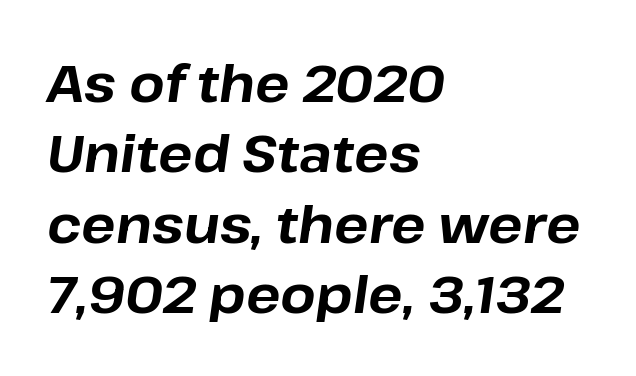
Q: Is the text bold? A: Yes.
Q: Is the text italic (slanted)? A: Yes, it leans right by about 8 degrees.
Q: Is the text underlined? A: No.
Q: How is the paragraph aligned? A: Left-aligned.
Q: Is the spacing between letters normal or unusually wide? A: Normal.
Q: Is the spacing between lines tight, normal or loose? A: Normal.
Q: Width (condensed, normal, or wide)? A: Normal.
Q: Stroke contrast? A: Low.
Q: x-height? A: Medium.
Q: Monospaced? A: No.
